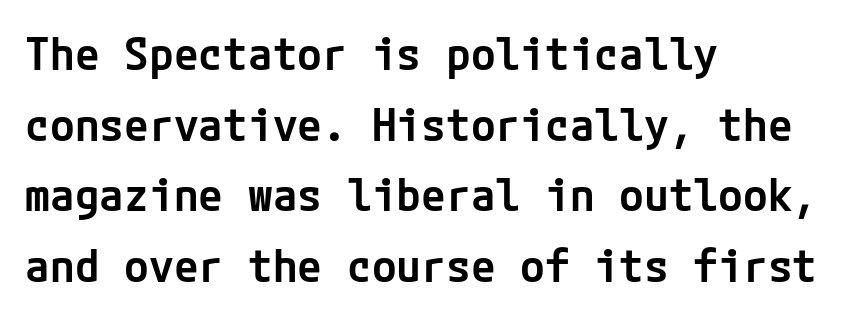
Q: Is the text bold? A: Semi-bold.
Q: Is the text italic (slanted)? A: No, it is upright.
Q: Is the typeface a serif or a sans-serif typeface? A: Sans-serif.
Q: Is the text underlined? A: No.
Q: How is the paragraph aligned? A: Left-aligned.
Q: Is the spacing between letters normal or unusually wide? A: Normal.
Q: Is the spacing between lines tight, normal or loose? A: Normal.
Q: Width (condensed, normal, or wide)? A: Normal.
Q: Stroke contrast? A: Low.
Q: x-height? A: Medium.
